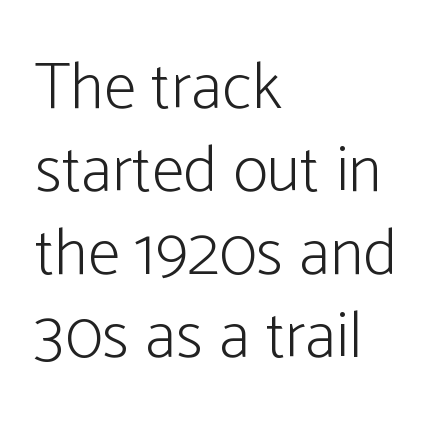
Q: Is the text bold? A: No.
Q: Is the text italic (slanted)? A: No, it is upright.
Q: Is the typeface a serif or a sans-serif typeface? A: Sans-serif.
Q: Is the text underlined? A: No.
Q: How is the paragraph aligned? A: Left-aligned.
Q: Is the spacing between letters normal or unusually wide? A: Normal.
Q: Is the spacing between lines tight, normal or loose? A: Normal.
Q: Width (condensed, normal, or wide)? A: Condensed.
Q: Stroke contrast? A: Low.
Q: x-height? A: Medium.
Q: Monospaced? A: No.
